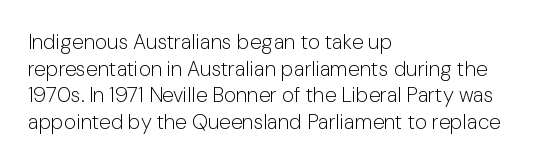
The image shows 21 px text type, upright; set left-aligned, normal line spacing (1.27x), normal letter spacing, not underlined.
